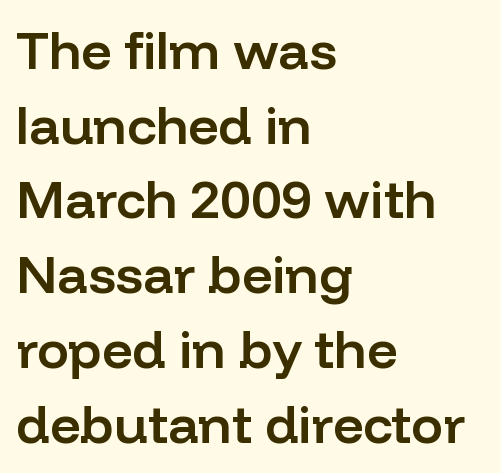
{"serif": "no", "italic": "no", "bold": "semi", "weight": "semibold", "width": "normal", "stroke_contrast": "low", "x_height": "medium", "monospaced": "no", "underline": "no", "align": "left", "line_spacing": "normal", "line_spacing_ratio": 1.41, "letter_spacing": "normal", "letter_spacing_em": 0.0, "glyph_px": 53}
